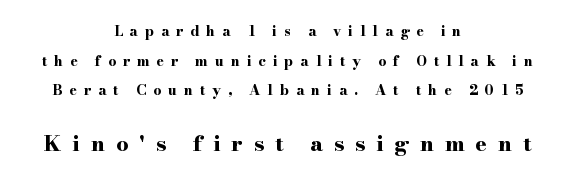
Does the copy run flush right? No — it is centered line by line. The designer gave the closing block more size than the opening block. Look at the stroke-to-counter ratio: heavy, a bold. Words appear elongated and porous because spacing is wide.
